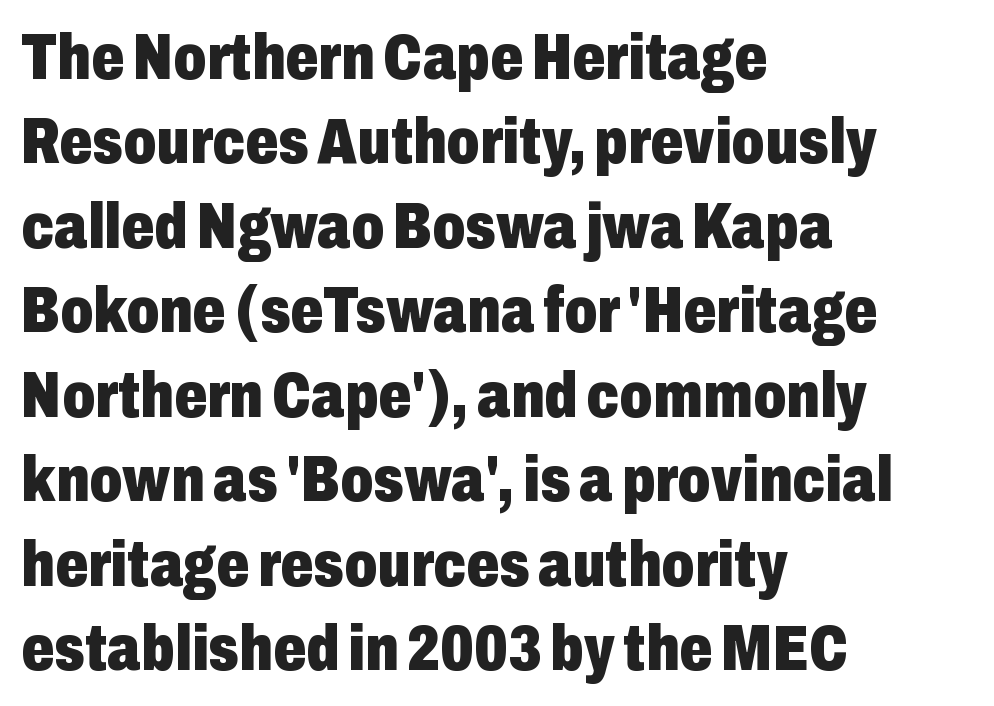
{"serif": "no", "italic": "no", "bold": "yes", "weight": "heavy", "width": "condensed", "stroke_contrast": "low", "x_height": "medium", "monospaced": "no", "underline": "no", "align": "left", "line_spacing": "normal", "line_spacing_ratio": 1.3, "letter_spacing": "normal", "letter_spacing_em": 0.0, "glyph_px": 65}
